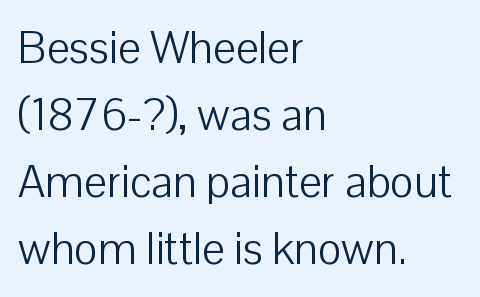
{"serif": "no", "italic": "no", "bold": "no", "weight": "light", "width": "normal", "stroke_contrast": "low", "x_height": "medium", "monospaced": "no", "underline": "no", "align": "left", "line_spacing": "normal", "line_spacing_ratio": 1.49, "letter_spacing": "normal", "letter_spacing_em": 0.0, "glyph_px": 45}
